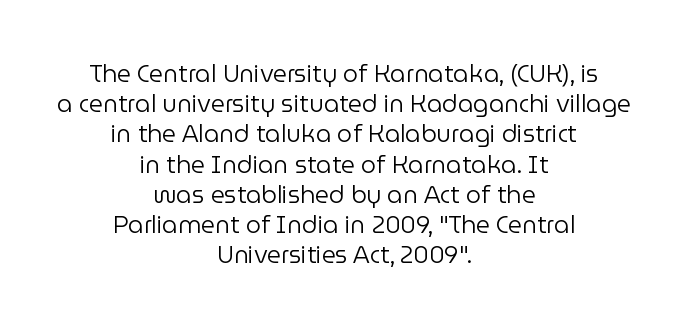
The image shows 24 px text type, upright; set centered, normal line spacing (1.26x), normal letter spacing, not underlined.
